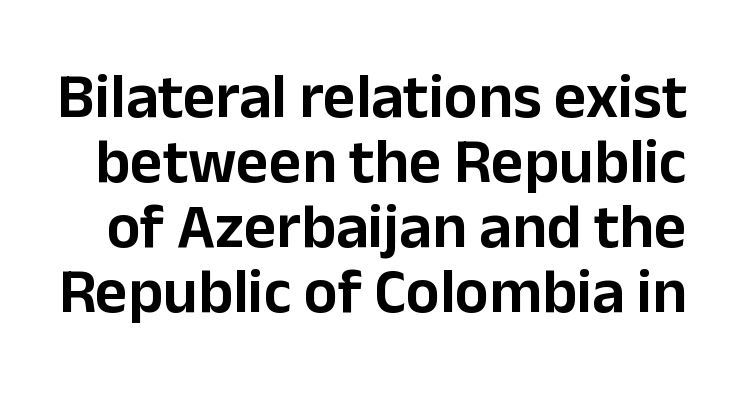
Nothing unusual about the tracking: characters are spaced as the font intends. Every character sits straight up, as roman type does. Here the designer chose a conventional face with non-uniform glyph widths. Only glyphs here, with clear space below each row.
